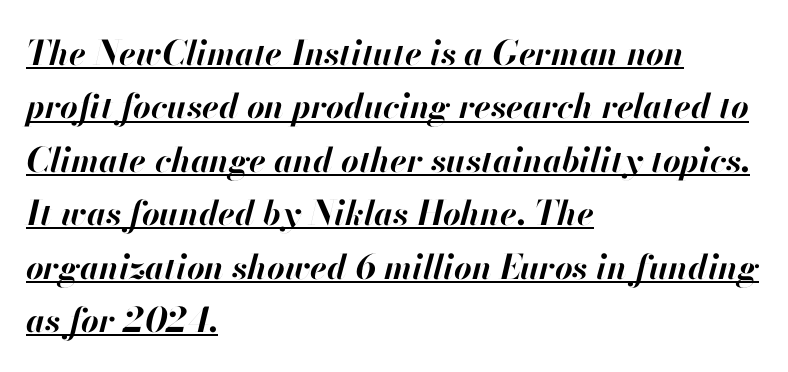
{"italic": "yes", "lean": "right", "slant_degrees": 13, "bold": "yes", "weight": "bold", "width": "normal", "stroke_contrast": "high", "x_height": "small", "monospaced": "no", "underline": "yes", "align": "left", "line_spacing": "normal", "line_spacing_ratio": 1.57, "letter_spacing": "normal", "letter_spacing_em": 0.0, "glyph_px": 34}
